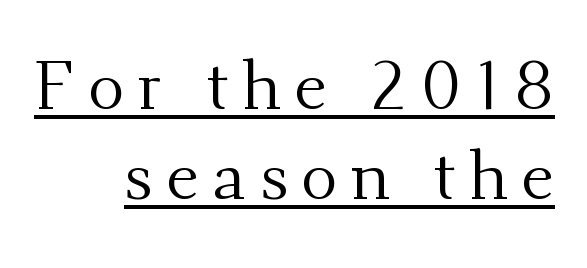
{"serif": "yes", "italic": "no", "bold": "no", "weight": "regular", "width": "normal", "stroke_contrast": "medium", "x_height": "small", "monospaced": "no", "underline": "yes", "align": "right", "line_spacing": "normal", "line_spacing_ratio": 1.31, "glyph_px": 69}
